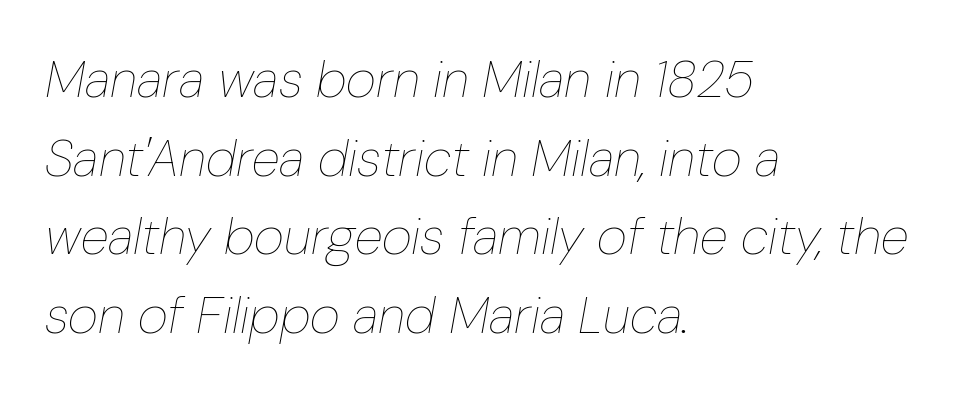
The tracking reads as untouched default to a designer's eye. Weight: not bold — regular or lighter. The lines in this sample share a left origin and differ only in where they stop. In terms of leading, this rendering sits right in the middle.
